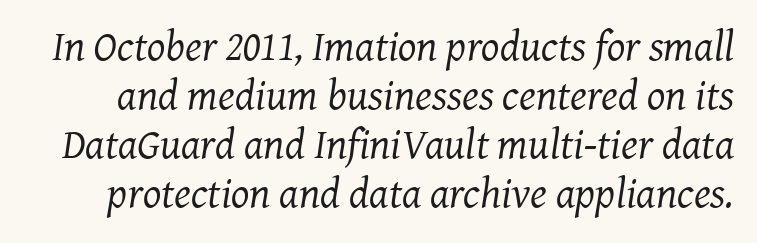
{"serif": "yes", "italic": "yes", "lean": "right", "slant_degrees": 7, "bold": "no", "weight": "regular", "width": "normal", "stroke_contrast": "medium", "x_height": "medium", "monospaced": "no", "underline": "no", "line_spacing": "tight", "line_spacing_ratio": 1.14, "letter_spacing": "normal", "letter_spacing_em": 0.0, "glyph_px": 43}
